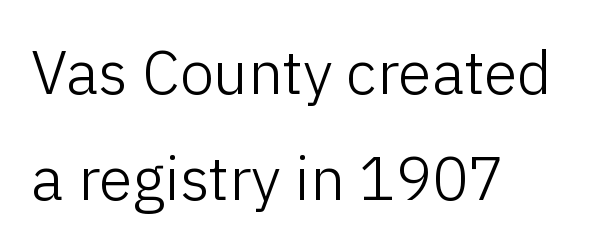
The image shows 61 px light sans-serif type, upright; set left-aligned, line spacing 1.73x, normal letter spacing, not underlined; low stroke contrast and a medium x-height.
